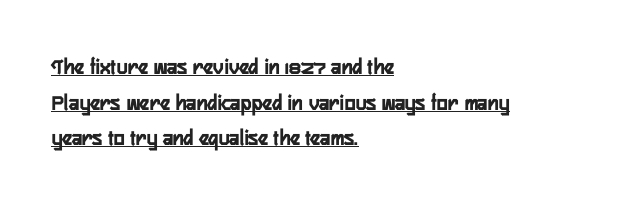
Q: Is the text bold? A: Yes.
Q: Is the text italic (slanted)? A: No, it is upright.
Q: Is the text underlined? A: Yes.
Q: How is the paragraph aligned? A: Left-aligned.
Q: Is the spacing between letters normal or unusually wide? A: Normal.
Q: Is the spacing between lines tight, normal or loose? A: Normal.
